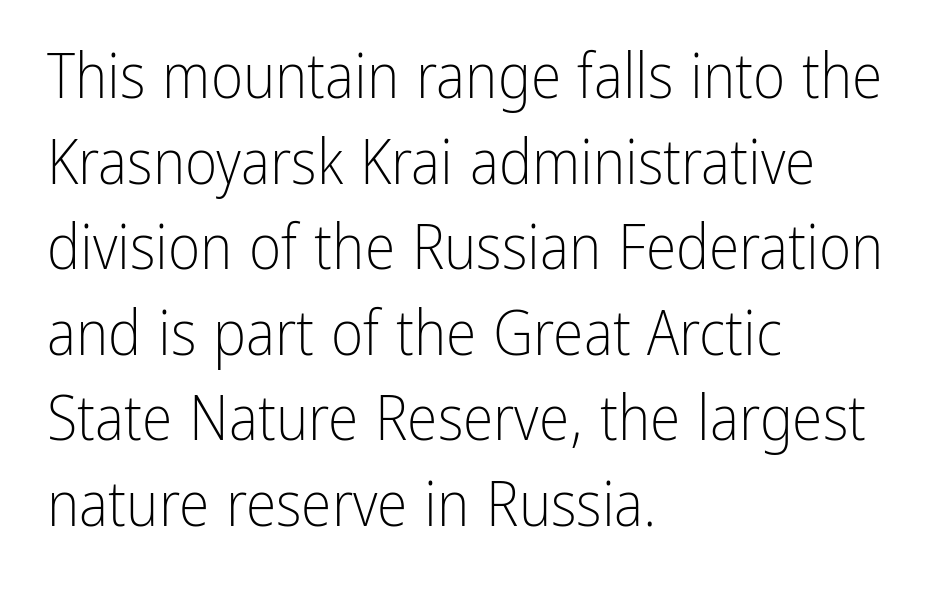
Q: Is the text bold? A: No.
Q: Is the text italic (slanted)? A: No, it is upright.
Q: Is the typeface a serif or a sans-serif typeface? A: Sans-serif.
Q: Is the text underlined? A: No.
Q: How is the paragraph aligned? A: Left-aligned.
Q: Is the spacing between letters normal or unusually wide? A: Normal.
Q: Is the spacing between lines tight, normal or loose? A: Normal.
Q: Width (condensed, normal, or wide)? A: Condensed.
Q: Stroke contrast? A: Low.
Q: x-height? A: Medium.
Q: Monospaced? A: No.
